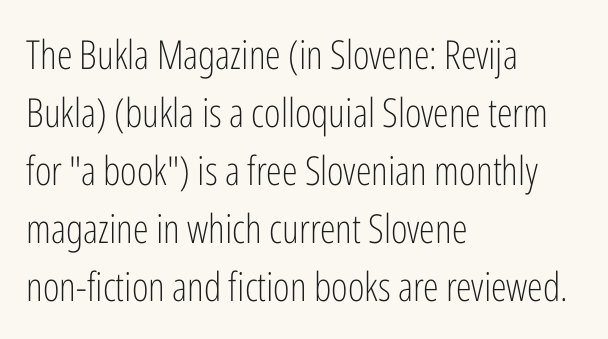
{"serif": "no", "italic": "no", "bold": "no", "weight": "light", "width": "condensed", "stroke_contrast": "low", "x_height": "medium", "monospaced": "no", "underline": "no", "align": "left", "line_spacing": "normal", "line_spacing_ratio": 1.45, "letter_spacing": "normal", "letter_spacing_em": 0.0, "glyph_px": 40}
